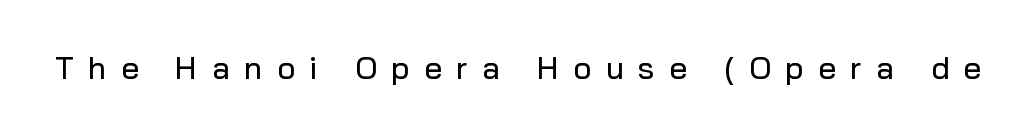
The image shows 31 px sans-serif type, upright; set unusually wide letter spacing (+0.47 em), not underlined; low stroke contrast and a medium x-height.
